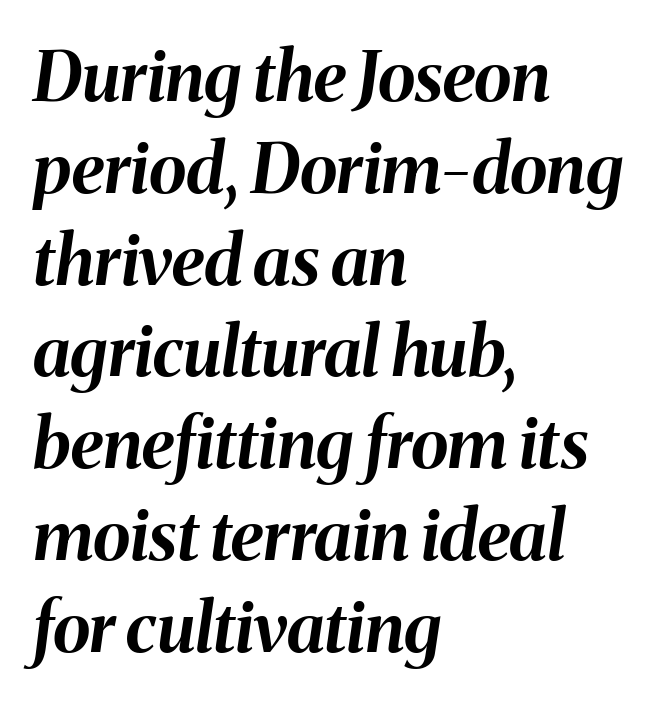
Q: Is the text bold? A: Yes.
Q: Is the text italic (slanted)? A: Yes, it leans right by about 8 degrees.
Q: Is the text underlined? A: No.
Q: How is the paragraph aligned? A: Left-aligned.
Q: Is the spacing between letters normal or unusually wide? A: Normal.
Q: Is the spacing between lines tight, normal or loose? A: Normal.
Q: Width (condensed, normal, or wide)? A: Normal.
Q: Stroke contrast? A: Medium.
Q: x-height? A: Medium.
Q: Monospaced? A: No.
